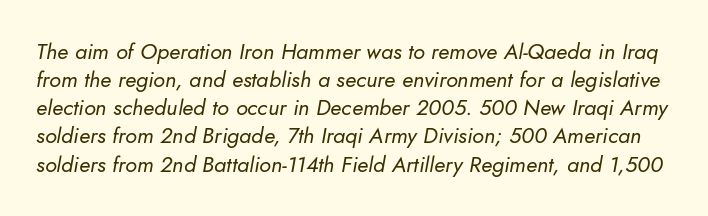
Style check: oblique. Quick note: interline space is typical. The glyphs are unaccompanied by any horizontal stroke below them. The horizontal fit of the characters is conventional and even. Stroke mass is kept to a normal reading level or below.
